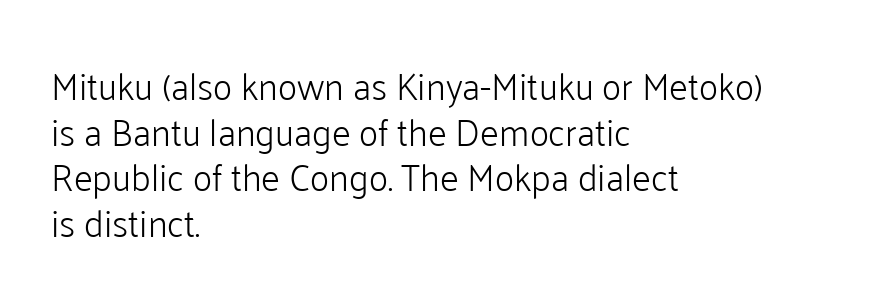
Q: Is the text bold? A: No.
Q: Is the text italic (slanted)? A: No, it is upright.
Q: Is the typeface a serif or a sans-serif typeface? A: Sans-serif.
Q: Is the text underlined? A: No.
Q: How is the paragraph aligned? A: Left-aligned.
Q: Is the spacing between letters normal or unusually wide? A: Normal.
Q: Width (condensed, normal, or wide)? A: Normal.
Q: Stroke contrast? A: Low.
Q: x-height? A: Medium.
Q: Monospaced? A: No.
